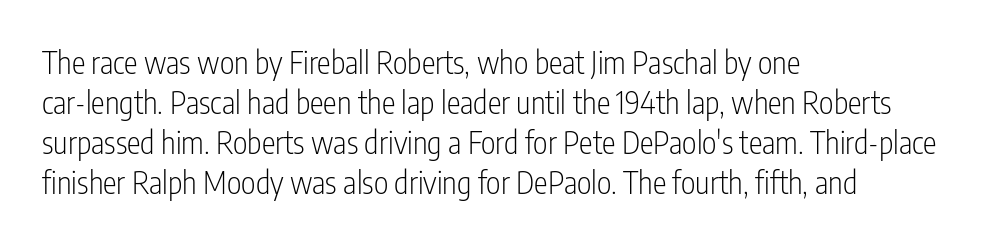
Q: Is the text bold? A: No.
Q: Is the text italic (slanted)? A: No, it is upright.
Q: Is the typeface a serif or a sans-serif typeface? A: Sans-serif.
Q: Is the text underlined? A: No.
Q: How is the paragraph aligned? A: Left-aligned.
Q: Is the spacing between letters normal or unusually wide? A: Normal.
Q: Is the spacing between lines tight, normal or loose? A: Normal.
Q: Width (condensed, normal, or wide)? A: Condensed.
Q: Stroke contrast? A: Low.
Q: x-height? A: Medium.
Q: Monospaced? A: No.
